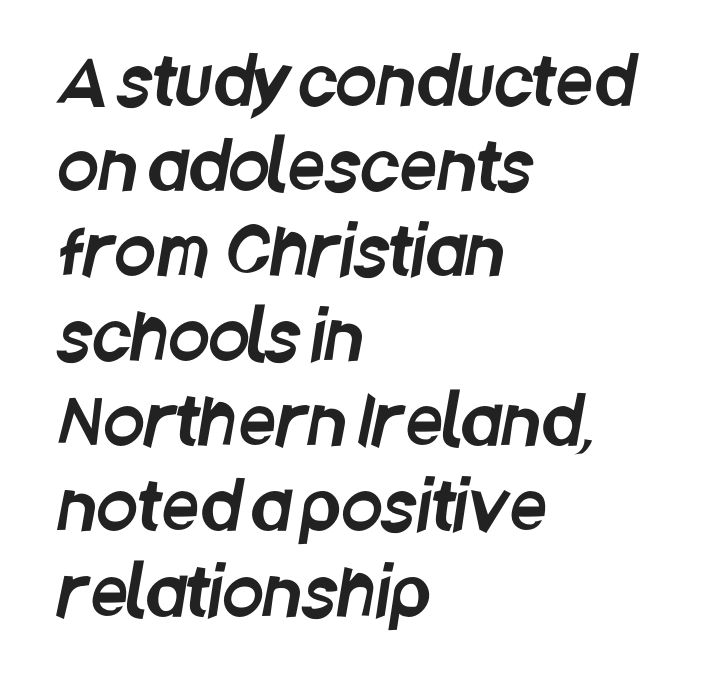
The image shows 67 px condensed sans-serif type; set left-aligned, normal line spacing (1.27x), normal letter spacing, not underlined; low stroke contrast and a large x-height.
